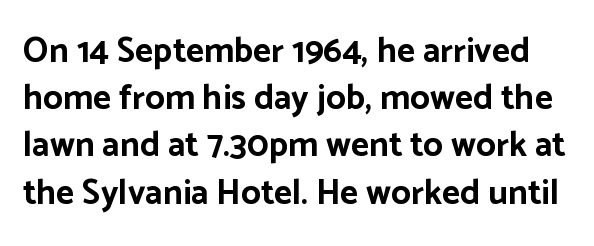
The image shows 35 px bold sans-serif type, upright; set normal line spacing (1.35x), normal letter spacing, not underlined; low stroke contrast and a medium x-height.
